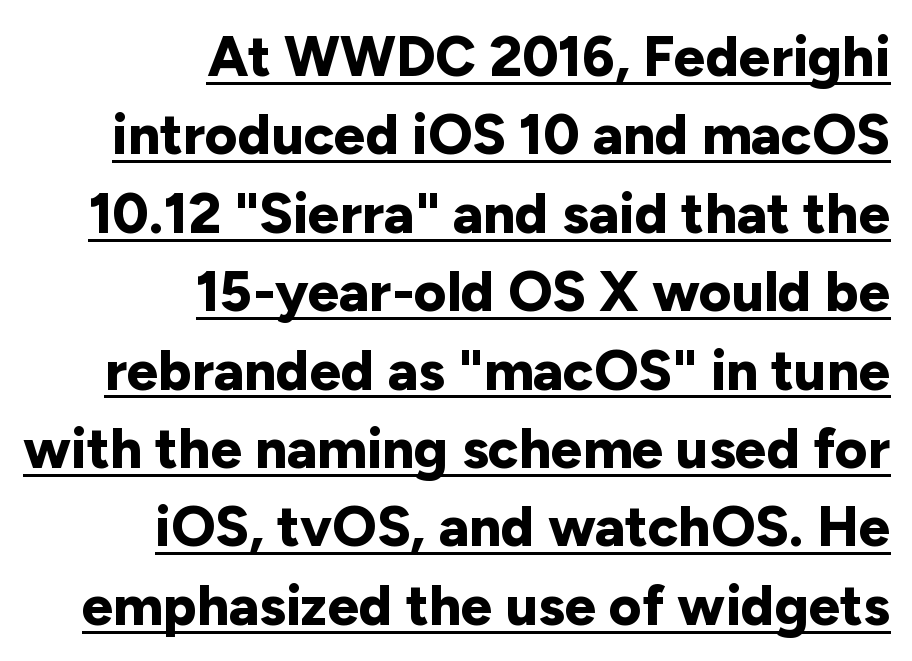
{"serif": "no", "italic": "no", "bold": "yes", "weight": "bold", "width": "normal", "stroke_contrast": "low", "x_height": "medium", "monospaced": "no", "underline": "yes", "align": "right", "line_spacing": "normal", "line_spacing_ratio": 1.4, "letter_spacing": "normal", "letter_spacing_em": 0.0, "glyph_px": 56}
